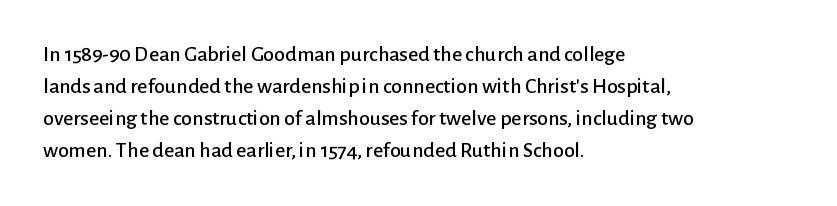
These lines were composed using upright roman letters. If you drew a ruler down the left edge, every line would touch it. In terms of leading, this rendering sits right in the middle. These lines keep a tight, regular rhythm from letter to letter. The glyphs are unaccompanied by any horizontal stroke below them.
